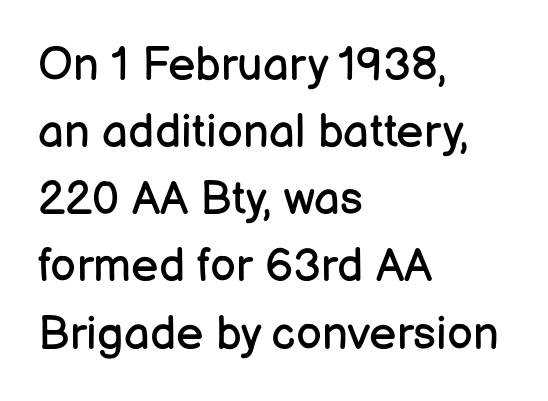
The image shows 46 px regular-weight sans-serif type, upright; set left-aligned, normal line spacing (1.46x), normal letter spacing, not underlined; low stroke contrast and a medium x-height.
